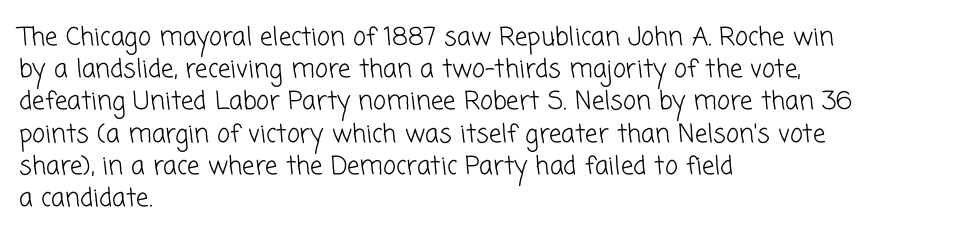
Q: Is the text bold? A: No.
Q: Is the text underlined? A: No.
Q: How is the paragraph aligned? A: Left-aligned.
Q: Is the spacing between letters normal or unusually wide? A: Normal.
Q: Is the spacing between lines tight, normal or loose? A: Normal.
